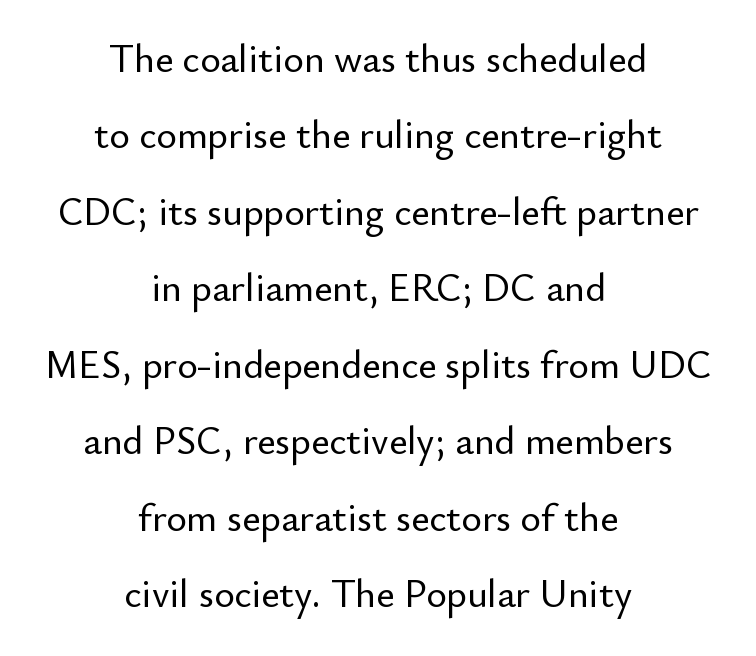
{"serif": "no", "italic": "no", "width": "normal", "stroke_contrast": "low", "x_height": "small", "monospaced": "no", "underline": "no", "align": "center", "line_spacing": "loose", "line_spacing_ratio": 1.96, "letter_spacing": "normal", "letter_spacing_em": 0.0, "glyph_px": 39}
